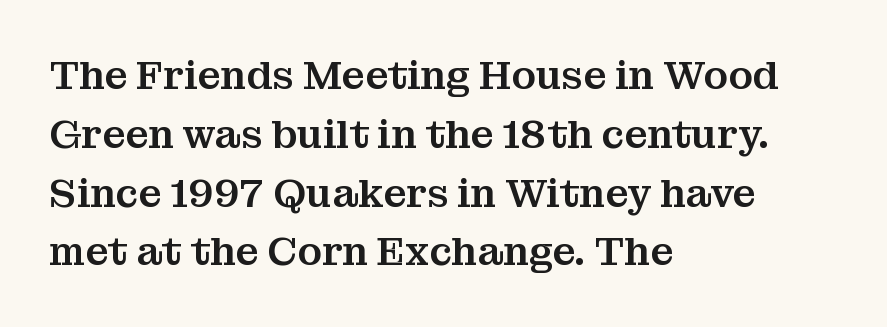
Which margin do the lines hug? The left one — the right edge is uneven. Is there any slant? The stems are plumb. Do the characters align in a grid? No, the font is proportional. Lines of text with bare space underneath. Default kerning and tracking; the words read as compact shapes. A serif font was chosen for this passage.
